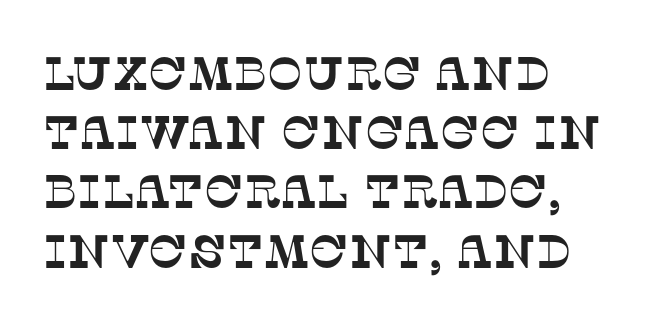
Q: Is the typeface a serif or a sans-serif typeface? A: Serif.
Q: Is the text underlined? A: No.
Q: How is the paragraph aligned? A: Left-aligned.
Q: Is the spacing between letters normal or unusually wide? A: Normal.
Q: Is the spacing between lines tight, normal or loose? A: Normal.
Q: Width (condensed, normal, or wide)? A: Normal.
Q: Stroke contrast? A: Low.
Q: x-height? A: Large.
Q: Monospaced? A: No.
